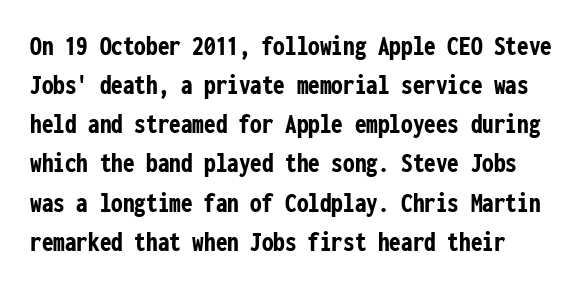
{"serif": "no", "italic": "no", "bold": "yes", "weight": "semibold", "width": "condensed", "stroke_contrast": "low", "x_height": "medium", "monospaced": "yes", "underline": "no", "line_spacing": "normal", "line_spacing_ratio": 1.35, "letter_spacing": "normal", "letter_spacing_em": 0.0, "glyph_px": 29}
